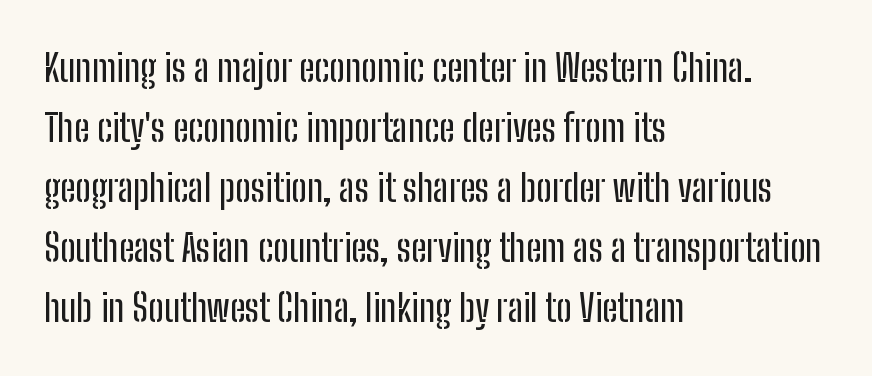
Characters follow at the spacing the type designer built in. Which margin do the lines hug? The left one — the right edge is uneven. Typographically, this falls in the sans-serif category. Designer's note — italics off, roman on. These lines sit exactly where default settings would place them. Beneath every word, the page is bare.
